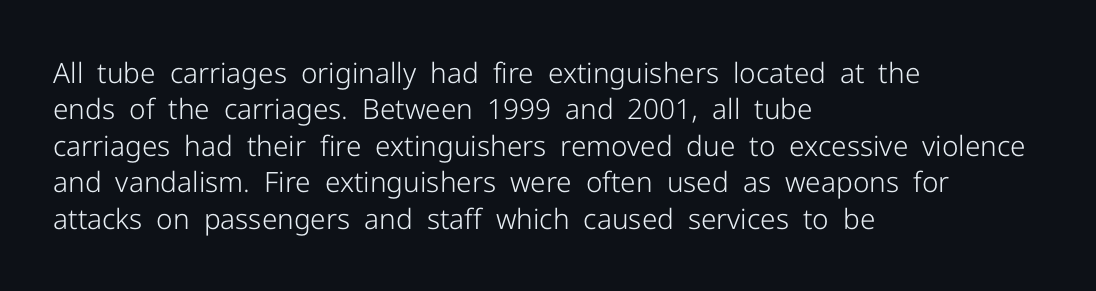
{"serif": "no", "italic": "no", "bold": "no", "weight": "light", "width": "normal", "stroke_contrast": "low", "x_height": "medium", "monospaced": "no", "underline": "no", "align": "left", "line_spacing": "normal", "line_spacing_ratio": 1.3, "letter_spacing": "normal", "letter_spacing_em": 0.0, "glyph_px": 28}
